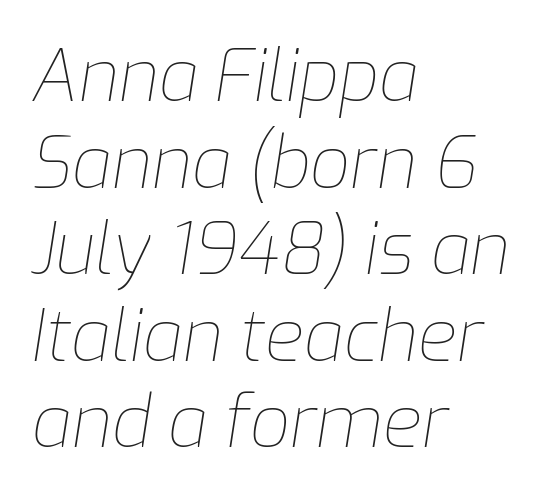
The image shows 71 px thin type, italic (leaning right); set left-aligned, line spacing 1.22x, normal letter spacing, not underlined; low stroke contrast and a medium x-height.
